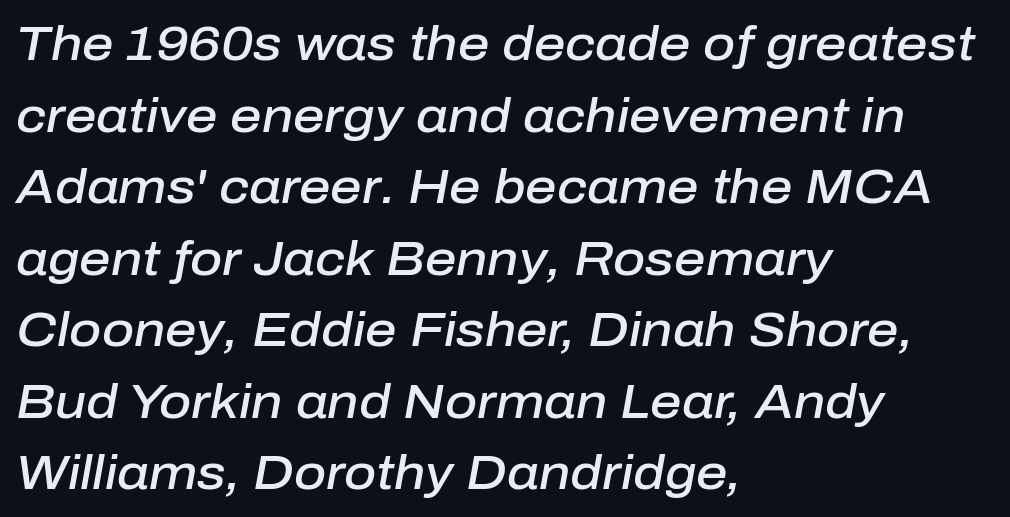
The image shows 49 px semibold type, italic (leaning right); set left-aligned, normal line spacing (1.46x), normal letter spacing, not underlined; low stroke contrast and a medium x-height.
